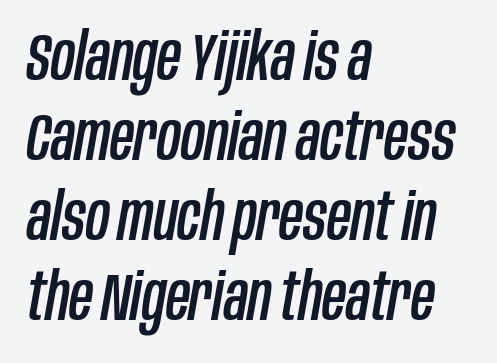
This sample uses an oblique cut, with every glyph tilted off the vertical. Honestly, there is no underline to notice here at all. The rendering uses natural spacing where letterforms have individual widths. A typesetter would call this zero additional tracking. The lines in this sample share a left origin and differ only in where they stop.
